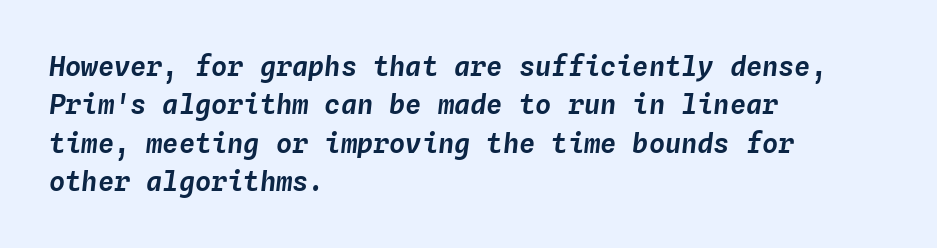
{"italic": "yes", "lean": "right", "slant_degrees": 4, "underline": "no", "align": "left", "line_spacing": "normal", "line_spacing_ratio": 1.42, "letter_spacing": "normal", "letter_spacing_em": 0.0, "glyph_px": 27}
